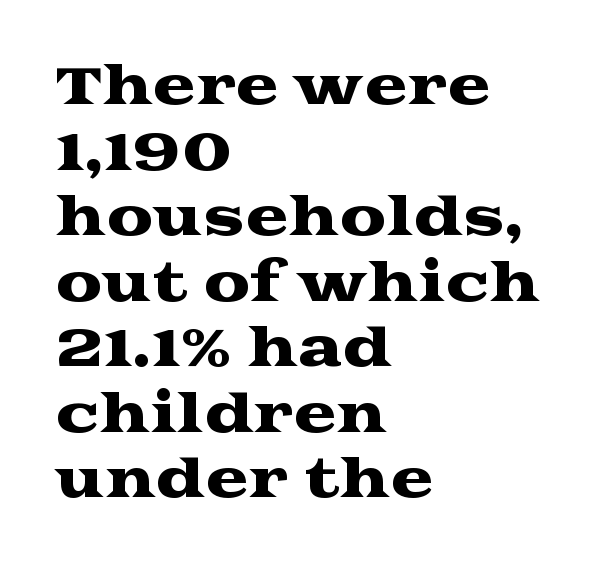
The image shows 52 px wide serif type, upright; set left-aligned, normal line spacing (1.26x), normal letter spacing, not underlined; medium stroke contrast and a medium x-height.
